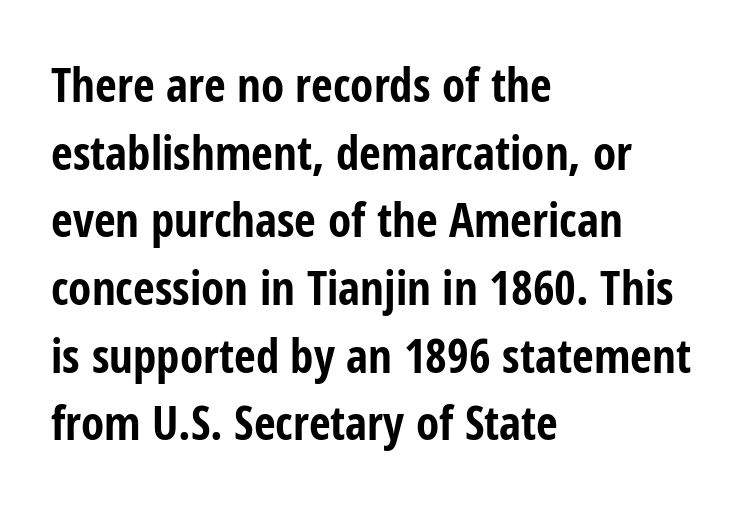
The image shows 47 px bold, condensed sans-serif type, upright; set left-aligned, normal line spacing (1.44x), normal letter spacing, not underlined; low stroke contrast and a medium x-height.
